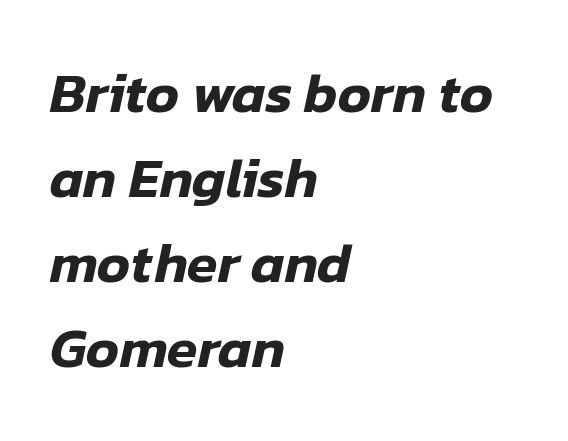
Is this a fixed-width face? No — the glyphs have proportional, varying widths. There is no visible air inserted between adjacent glyphs. A clean baseline with only descenders dipping below it. It's the slanting kind of type. Regarding leading, the lines here are spaced in the standard way.
